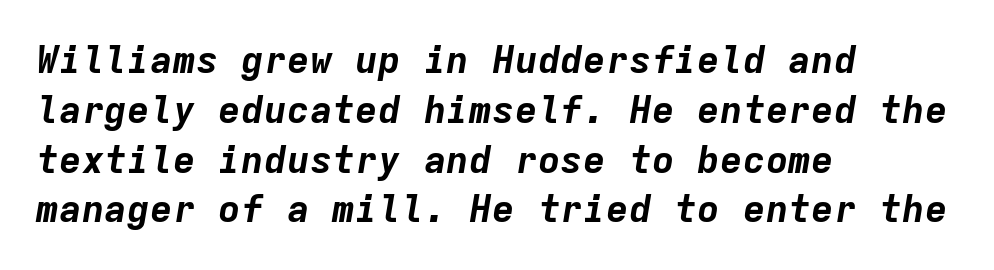
The image shows 38 px bold type, italic (leaning right), monospaced; set left-aligned, normal line spacing (1.31x), normal letter spacing, not underlined; low stroke contrast and a medium x-height.
